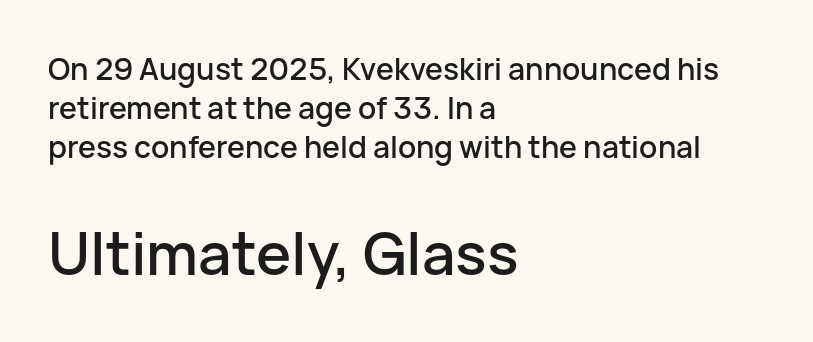
Q: Is the text italic (slanted)? A: No, it is upright.
Q: Is the typeface a serif or a sans-serif typeface? A: Sans-serif.
Q: Is the text underlined? A: No.
Q: How is the paragraph aligned? A: Left-aligned.
Q: Is the spacing between letters normal or unusually wide? A: Normal.
Q: Is the spacing between lines tight, normal or loose? A: Normal.
Q: Which block of text is set in a larger size, the first (top) or the second (bottom)? A: The second (bottom) one.
Q: Width (condensed, normal, or wide)? A: Normal.
Q: Stroke contrast? A: Low.
Q: x-height? A: Medium.
Q: Monospaced? A: No.
